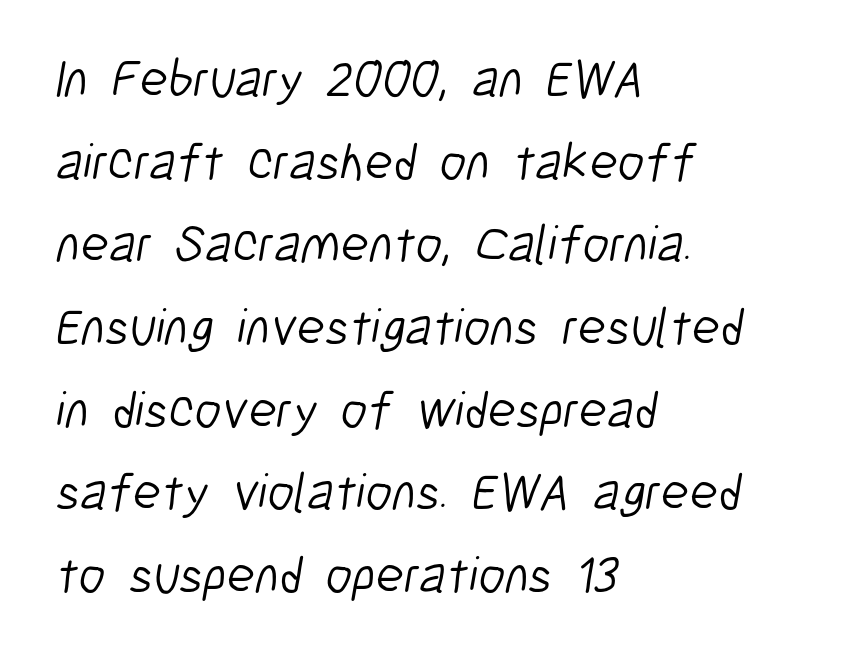
{"serif": "no", "bold": "no", "weight": "light", "width": "condensed", "stroke_contrast": "low", "x_height": "medium", "monospaced": "no", "underline": "no", "align": "left", "line_spacing": "normal", "line_spacing_ratio": 1.59, "letter_spacing": "normal", "letter_spacing_em": 0.0, "glyph_px": 52}
